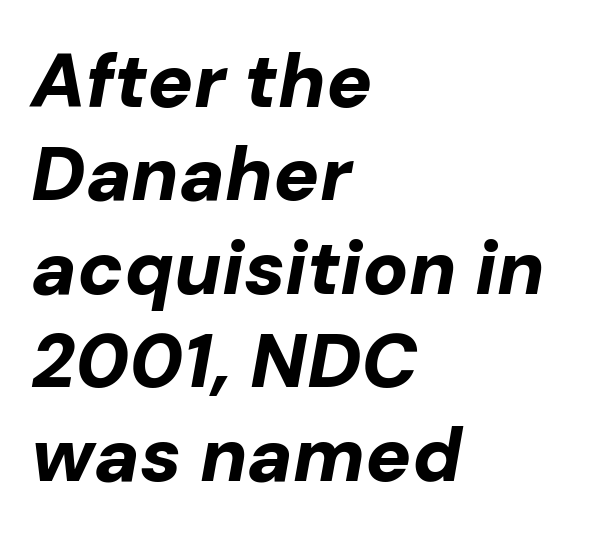
{"italic": "yes", "lean": "right", "slant_degrees": 10, "bold": "yes", "weight": "bold", "width": "normal", "stroke_contrast": "low", "x_height": "medium", "monospaced": "no", "underline": "no", "align": "left", "line_spacing_ratio": 1.23, "letter_spacing": "normal", "letter_spacing_em": 0.0, "glyph_px": 76}
